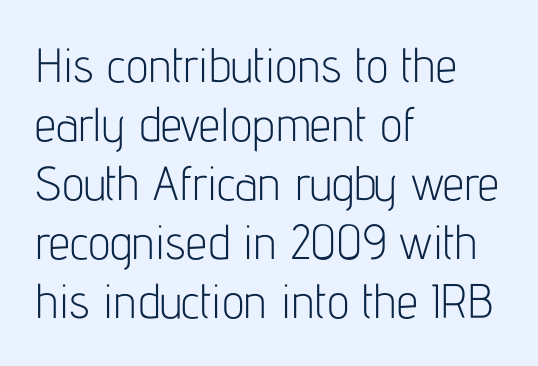
Weight class: somewhere from thin through regular. Are there feet on the stems? There aren't — it's a sans. Vertical strokes here are truly vertical. Glance below the letters and you will spot only blank space.
